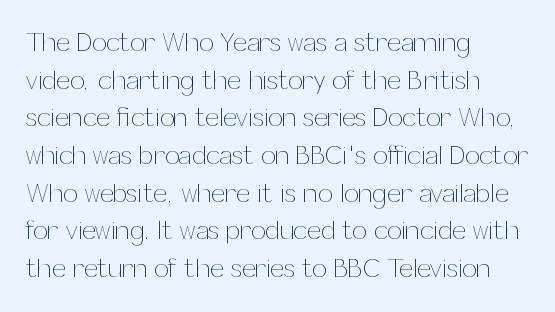
The image shows 26 px text type, upright; set left-aligned, normal line spacing (1.45x), normal letter spacing, not underlined.
